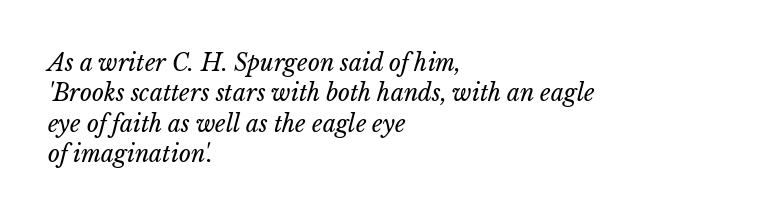
The designer left line spacing at the default. Check the space under the baseline: it is left empty. This rendering uses left alignment, leaving the right contour irregular. The letters sit at their default tracking, neither squeezed nor spread. The cut favours lightness, reaching ordinary text weight at its darkest.
